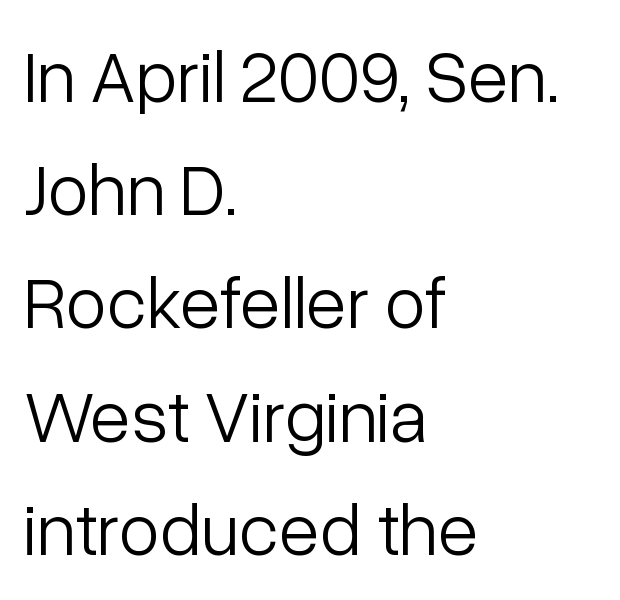
Q: Is the text bold? A: No.
Q: Is the text italic (slanted)? A: No, it is upright.
Q: Is the typeface a serif or a sans-serif typeface? A: Sans-serif.
Q: Is the text underlined? A: No.
Q: How is the paragraph aligned? A: Left-aligned.
Q: Is the spacing between letters normal or unusually wide? A: Normal.
Q: Is the spacing between lines tight, normal or loose? A: Normal.
Q: Width (condensed, normal, or wide)? A: Normal.
Q: Stroke contrast? A: Low.
Q: x-height? A: Medium.
Q: Monospaced? A: No.
